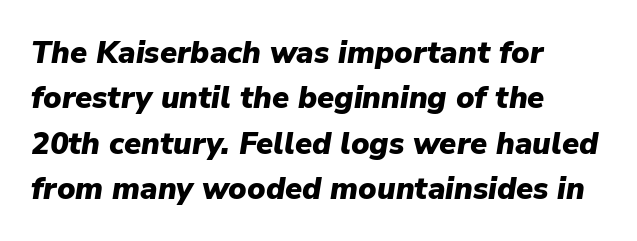
The face used here has the dense, thick strokes of a bold. This block has exactly the height ordinary leading produces. Beneath every word, the page is bare. Tracking here is standard; glyphs follow each other at the usual distance. This sample is left-justified, so line endings fall wherever the words run out. Here the designer chose a conventional face with non-uniform glyph widths.
